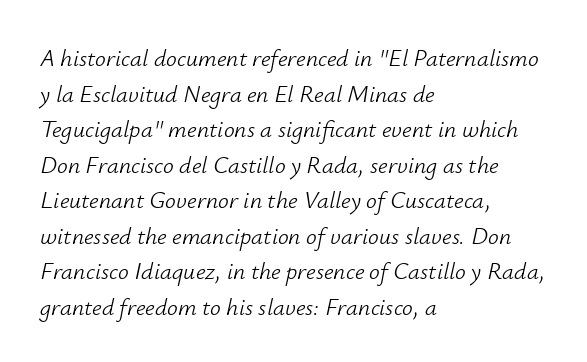
The image shows 24 px text type, italic (leaning right); set left-aligned, normal line spacing (1.48x), normal letter spacing, not underlined.
